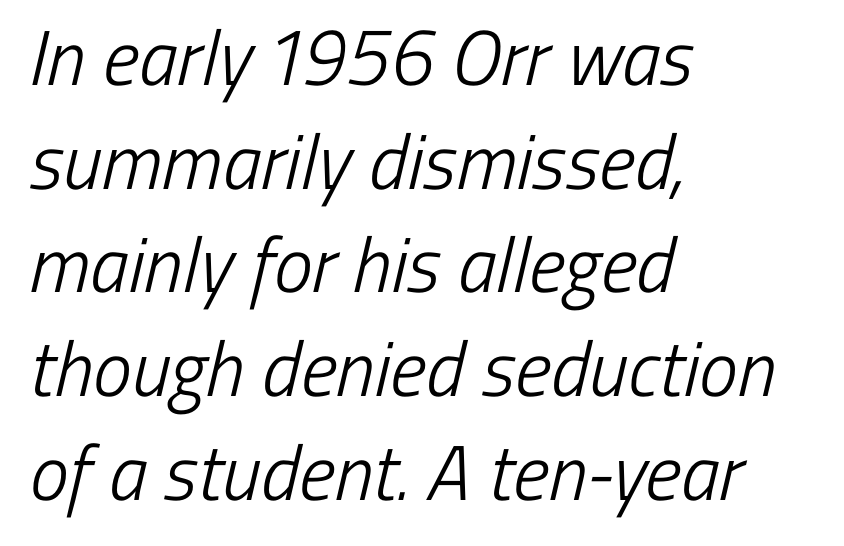
Q: Is the text bold? A: No.
Q: Is the typeface a serif or a sans-serif typeface? A: Sans-serif.
Q: Is the text underlined? A: No.
Q: How is the paragraph aligned? A: Left-aligned.
Q: Is the spacing between letters normal or unusually wide? A: Normal.
Q: Is the spacing between lines tight, normal or loose? A: Normal.
Q: Width (condensed, normal, or wide)? A: Condensed.
Q: Stroke contrast? A: Low.
Q: x-height? A: Medium.
Q: Monospaced? A: No.
